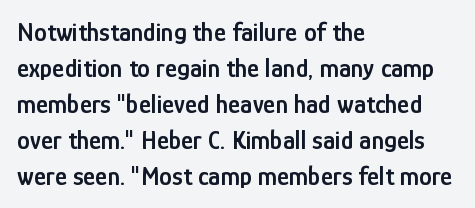
{"italic": "no", "bold": "semi", "underline": "no", "align": "left", "line_spacing": "normal", "line_spacing_ratio": 1.38, "letter_spacing": "normal", "letter_spacing_em": 0.0, "glyph_px": 26}
